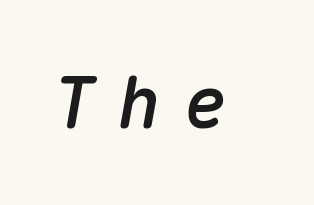
The image shows 71 px text type, italic (leaning right), monospaced; set unusually wide letter spacing (+0.32 em), not underlined; medium stroke contrast and a medium x-height.
